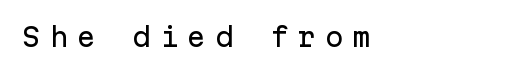
Q: Is the text italic (slanted)? A: No, it is upright.
Q: Is the text underlined? A: No.
Q: Is the spacing between letters normal or unusually wide? A: Unusually wide.
